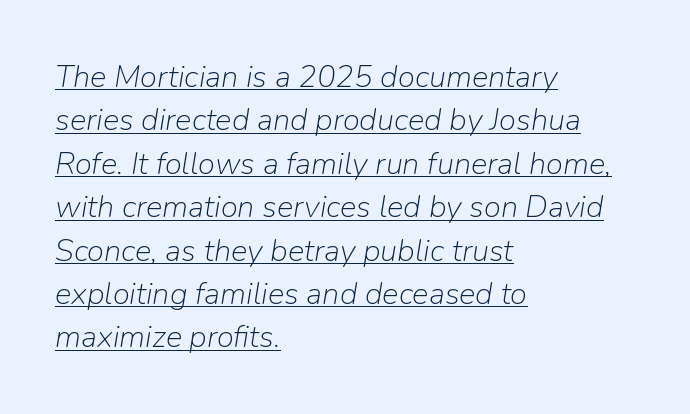
Q: Is the text bold? A: No.
Q: Is the text italic (slanted)? A: Yes, it leans right by about 9 degrees.
Q: Is the text underlined? A: Yes.
Q: How is the paragraph aligned? A: Left-aligned.
Q: Is the spacing between letters normal or unusually wide? A: Normal.
Q: Is the spacing between lines tight, normal or loose? A: Normal.
Q: Width (condensed, normal, or wide)? A: Normal.
Q: Stroke contrast? A: Low.
Q: x-height? A: Medium.
Q: Monospaced? A: No.
